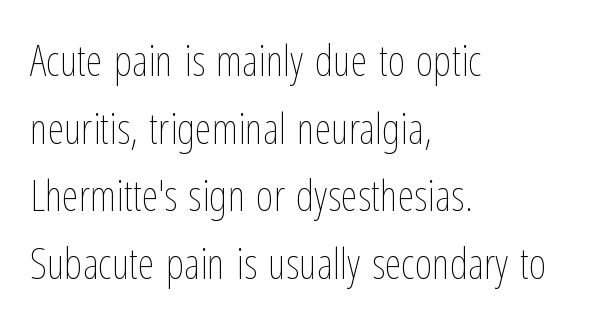
{"italic": "no", "bold": "no", "weight": "thin", "width": "condensed", "stroke_contrast": "low", "x_height": "medium", "monospaced": "no", "underline": "no", "align": "left", "line_spacing": "normal", "line_spacing_ratio": 1.57, "letter_spacing": "normal", "letter_spacing_em": 0.0, "glyph_px": 43}
